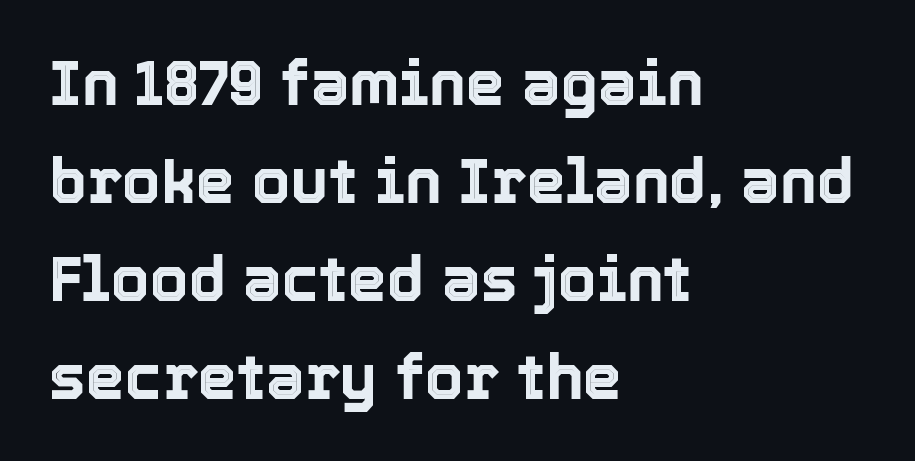
Ascenders rise straight up at ninety degrees. The rendering uses natural spacing where letterforms have individual widths. Bare-footed words on every line. Rows of type keep a routine distance in the vertical direction. The letterforms sit shoulder to shoulder at normal distance. The rendering anchors every line to the left-hand side.
